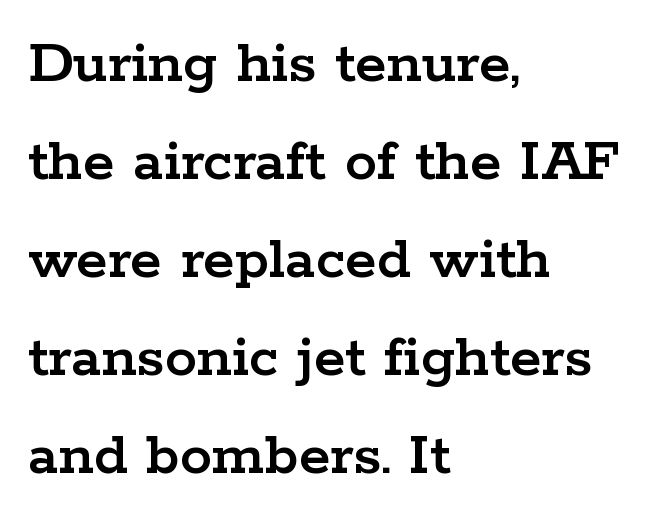
Q: Is the text italic (slanted)? A: No, it is upright.
Q: Is the typeface a serif or a sans-serif typeface? A: Serif.
Q: Is the text underlined? A: No.
Q: How is the paragraph aligned? A: Left-aligned.
Q: Is the spacing between letters normal or unusually wide? A: Normal.
Q: Is the spacing between lines tight, normal or loose? A: Normal.
Q: Width (condensed, normal, or wide)? A: Wide.
Q: Stroke contrast? A: Low.
Q: x-height? A: Medium.
Q: Monospaced? A: No.
